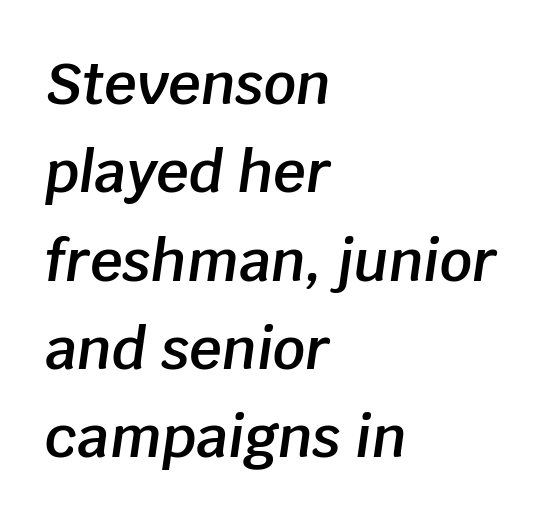
The string is rendered with underlining switched off. This sample keeps an unexceptional amount of space between lines. Note the varied advance widths — an 'i' is clearly narrower than an 'm'. Characters are canted at an angle relative to the baseline's perpendicular. If you drew a ruler down the left edge, every line would touch it. Characters follow at the spacing the type designer built in.
